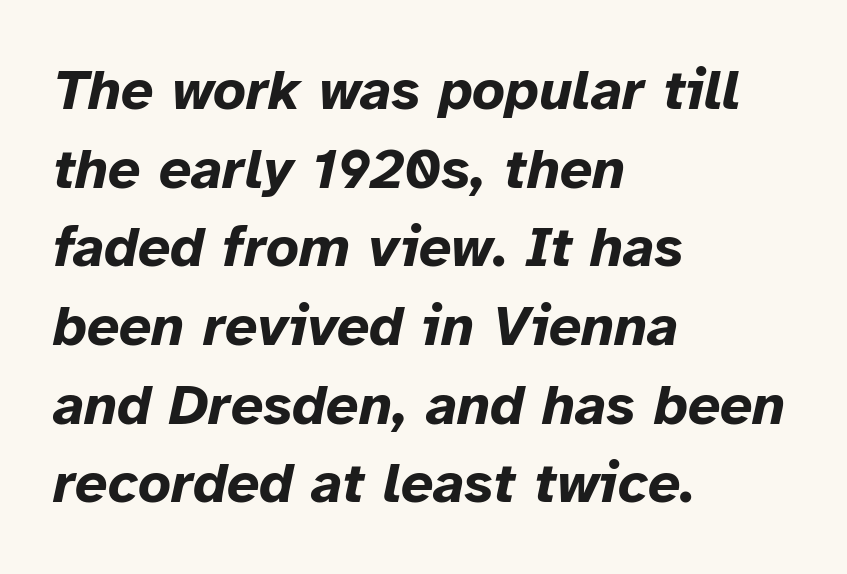
{"italic": "yes", "lean": "right", "slant_degrees": 12, "bold": "yes", "weight": "bold", "width": "normal", "stroke_contrast": "low", "x_height": "medium", "monospaced": "no", "underline": "no", "align": "left", "line_spacing": "normal", "line_spacing_ratio": 1.38, "letter_spacing": "normal", "letter_spacing_em": 0.0, "glyph_px": 57}
